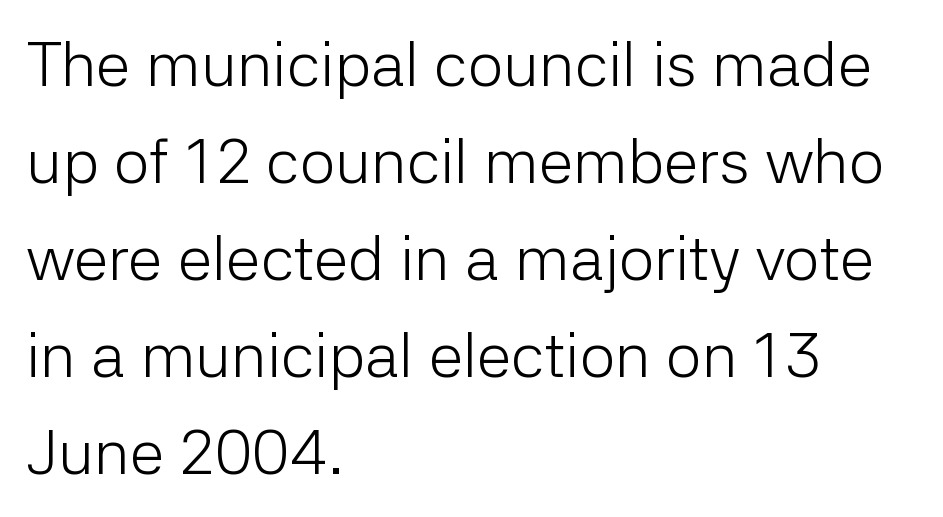
The image shows 63 px light sans-serif type, upright; set left-aligned, normal line spacing (1.54x), normal letter spacing, not underlined; low stroke contrast and a medium x-height.
